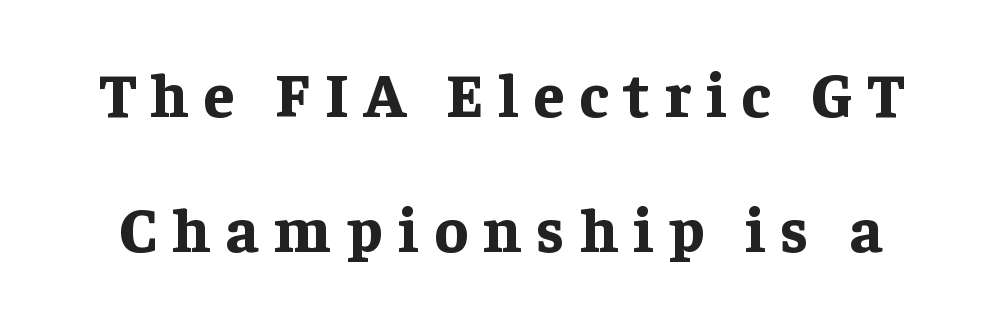
Q: Is the text bold? A: Yes.
Q: Is the text italic (slanted)? A: No, it is upright.
Q: Is the typeface a serif or a sans-serif typeface? A: Serif.
Q: Is the text underlined? A: No.
Q: Is the spacing between letters normal or unusually wide? A: Unusually wide.
Q: Is the spacing between lines tight, normal or loose? A: Loose.
Q: Width (condensed, normal, or wide)? A: Normal.
Q: Stroke contrast? A: Low.
Q: x-height? A: Medium.
Q: Monospaced? A: No.
